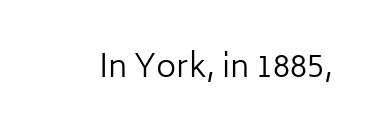
Varying glyph widths throughout — classic text-font behaviour. This sample uses plain, unmodified letter spacing. Nobody drew a line under any word here. Summary of weight: not heavy and not bold.
